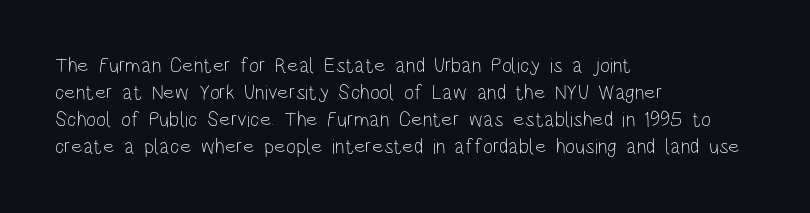
These lines keep a tight, regular rhythm from letter to letter. The rows are spaced the way most documents space them. Nothing heavy about these letters — not bold at all. A roman cut, with each character standing at attention. Check under the words: just untouched page. All the whitespace from short lines collects on the right.
